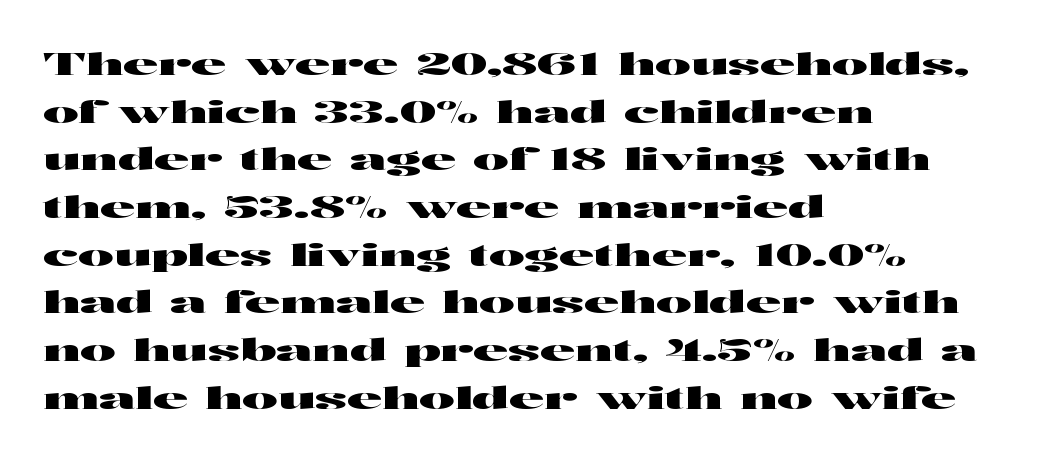
The image shows 30 px wide sans-serif type, upright; set left-aligned, normal line spacing (1.59x), normal letter spacing, not underlined; high stroke contrast and a medium x-height.
